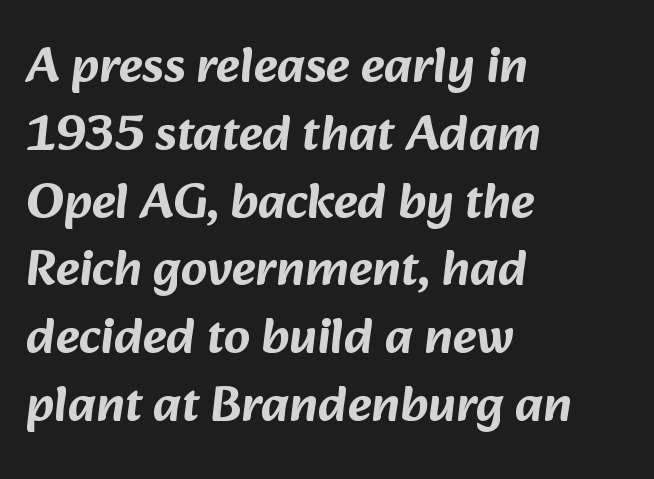
{"serif": "no", "width": "normal", "stroke_contrast": "low", "x_height": "medium", "monospaced": "no", "underline": "no", "align": "left", "line_spacing": "normal", "line_spacing_ratio": 1.33, "letter_spacing": "normal", "letter_spacing_em": 0.0, "glyph_px": 51}
